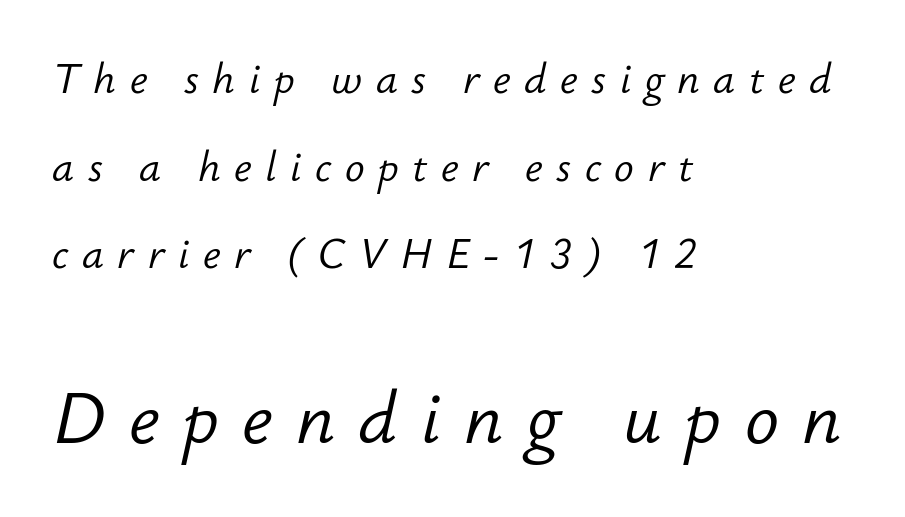
{"italic": "yes", "lean": "right", "slant_degrees": 12, "bold": "no", "weight": "light", "width": "normal", "stroke_contrast": "low", "x_height": "small", "monospaced": "no", "underline": "no", "align": "left", "line_spacing": "loose", "line_spacing_ratio": 2.14, "letter_spacing": "wide", "letter_spacing_em": 0.33, "larger_block": "second", "size_ratio": 1.73, "glyph_px": 71}
